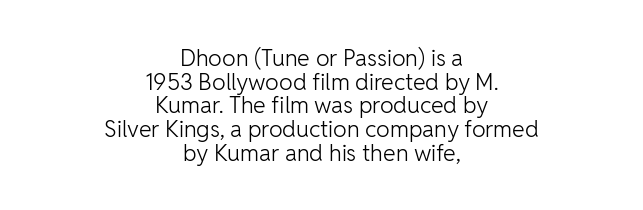
Observe the ordinary spacing: letters are neighbours, not strangers. Vertical strokes here are truly vertical. Decoration check: the copy has no underline. The whitespace from short lines is split evenly between both sides. How would I describe the line gaps? Narrow and economical. Weight: regular or lighter.
